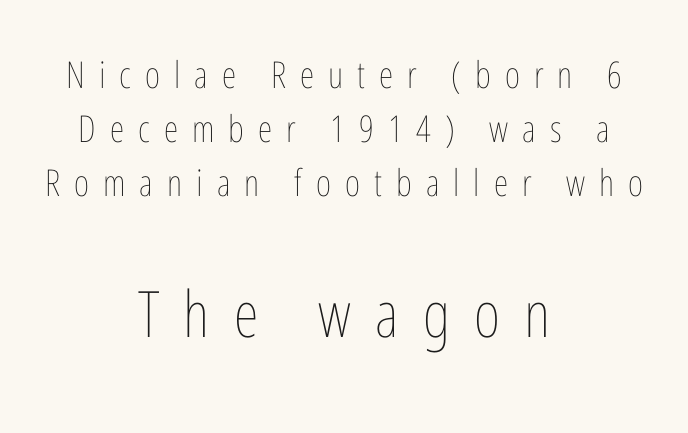
Q: Is the text bold? A: No.
Q: Is the text italic (slanted)? A: No, it is upright.
Q: Is the text underlined? A: No.
Q: How is the paragraph aligned? A: Centered.
Q: Is the spacing between letters normal or unusually wide? A: Unusually wide.
Q: Is the spacing between lines tight, normal or loose? A: Normal.
Q: Which block of text is set in a larger size, the first (top) or the second (bottom)? A: The second (bottom) one.
Q: Width (condensed, normal, or wide)? A: Condensed.
Q: Stroke contrast? A: Low.
Q: x-height? A: Medium.
Q: Monospaced? A: No.
